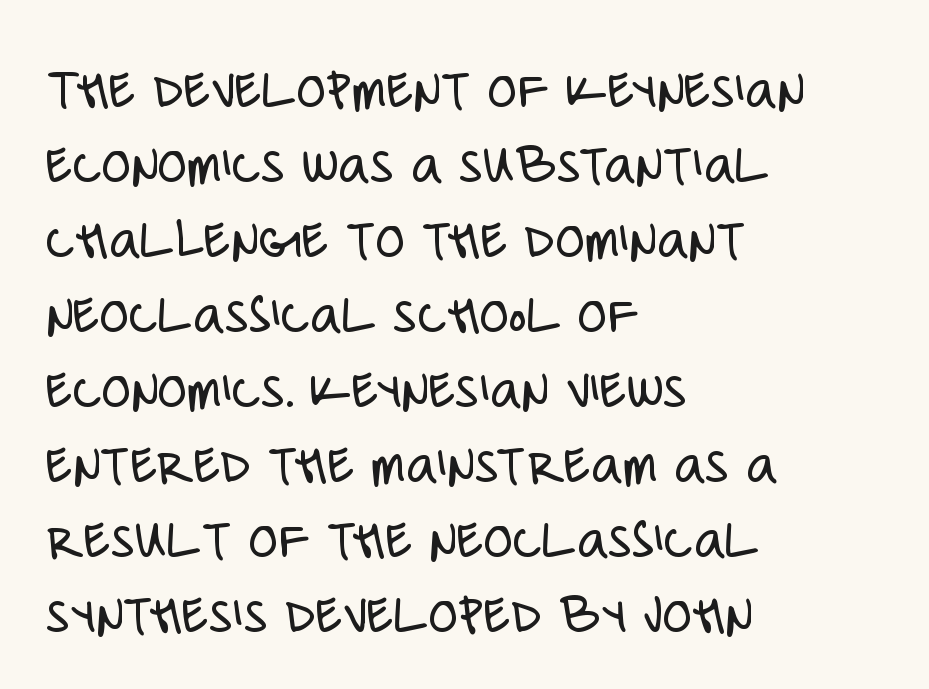
Q: Is the text bold? A: No.
Q: Is the text italic (slanted)? A: No, it is upright.
Q: Is the typeface a serif or a sans-serif typeface? A: Sans-serif.
Q: Is the text underlined? A: No.
Q: How is the paragraph aligned? A: Left-aligned.
Q: Is the spacing between letters normal or unusually wide? A: Normal.
Q: Is the spacing between lines tight, normal or loose? A: Normal.
Q: Width (condensed, normal, or wide)? A: Condensed.
Q: Stroke contrast? A: Low.
Q: x-height? A: Large.
Q: Monospaced? A: No.
